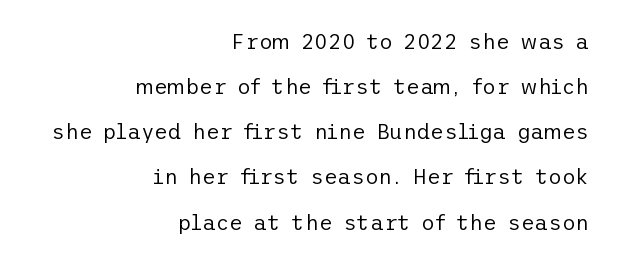
The image shows 21 px text type, upright; set right-aligned, loose line spacing (2.15x), normal letter spacing, not underlined.
